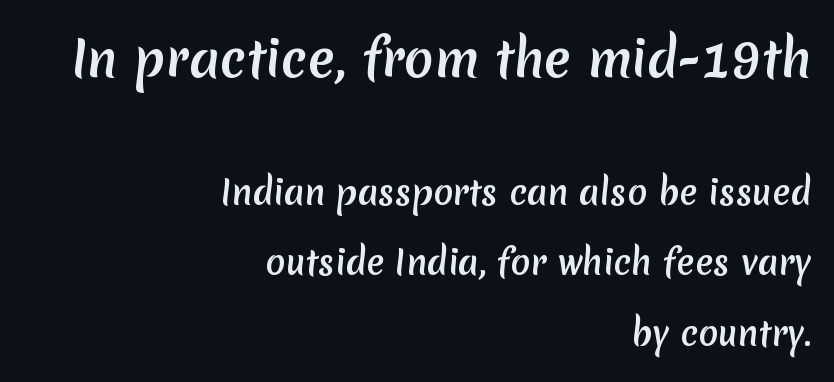
The image shows 49 px sans-serif type; set right-aligned, loose line spacing (2.15x), normal letter spacing, not underlined; the first (top) block is 1.48x larger; medium stroke contrast and a medium x-height.
